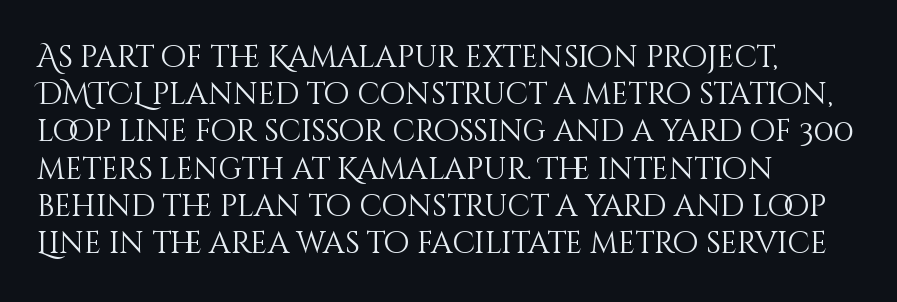
The image shows 30 px light type, upright; set left-aligned, line spacing 1.24x, normal letter spacing, not underlined; medium stroke contrast and a large x-height.
